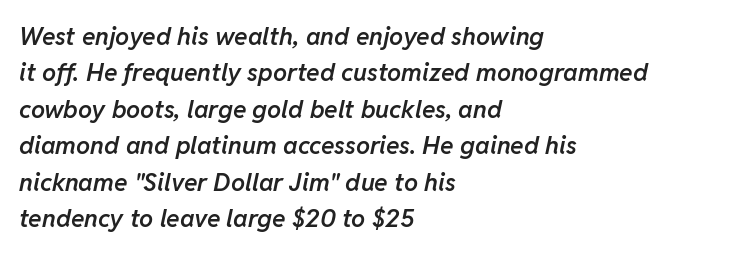
{"italic": "yes", "lean": "right", "slant_degrees": 11, "bold": "semi", "underline": "no", "align": "left", "line_spacing": "normal", "line_spacing_ratio": 1.46, "letter_spacing": "normal", "letter_spacing_em": 0.0, "glyph_px": 25}
